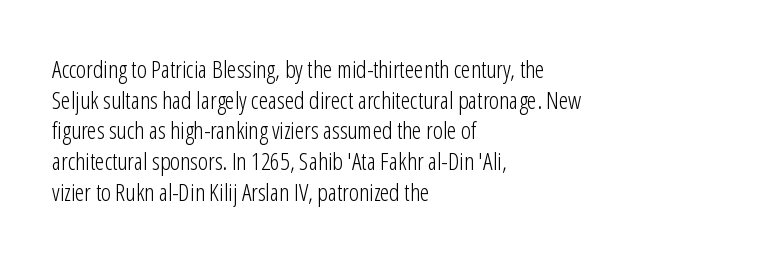
The image shows 24 px text type, upright; set left-aligned, normal line spacing (1.28x), normal letter spacing, not underlined.
